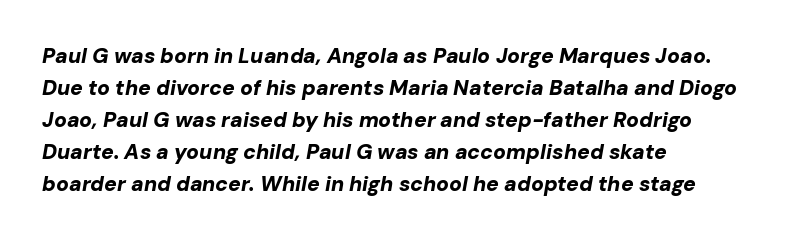
The image shows 21 px bold type, italic (leaning right); set left-aligned, normal line spacing (1.52x), normal letter spacing, not underlined.
